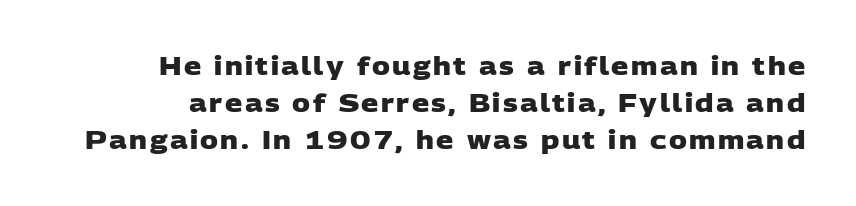
Decoration check: the copy has no underline. Weight check: bold — yes, fully. Regarding leading, the lines here are spaced in the standard way.
